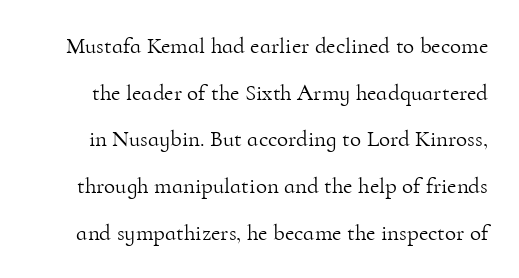
Notice the wide empty band between every row — that's loose leading. Does extra space separate the letters? No, they use regular spacing. Each stroke keeps to a modest, everyday thickness or less. This rendering features lettering with no underline. The lettering stays uniformly vertical, giving the passage a roman look.
